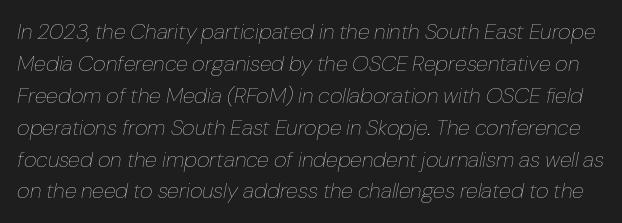
The image shows 22 px text type, italic (leaning right); set normal line spacing (1.45x), normal letter spacing, not underlined.
